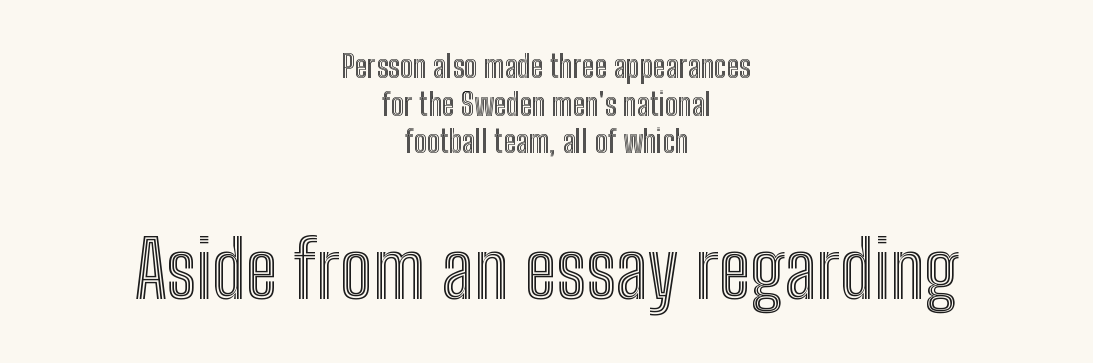
{"italic": "no", "width": "condensed", "x_height": "medium", "monospaced": "no", "underline": "no", "align": "center", "line_spacing_ratio": 1.21, "letter_spacing": "normal", "letter_spacing_em": 0.0, "larger_block": "second", "size_ratio": 2.52, "glyph_px": 78}
